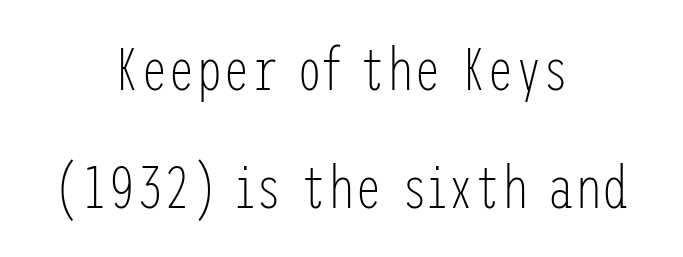
The image shows 61 px light, condensed sans-serif type, upright; set centered, loose line spacing (1.94x), normal letter spacing, not underlined; low stroke contrast and a medium x-height.
